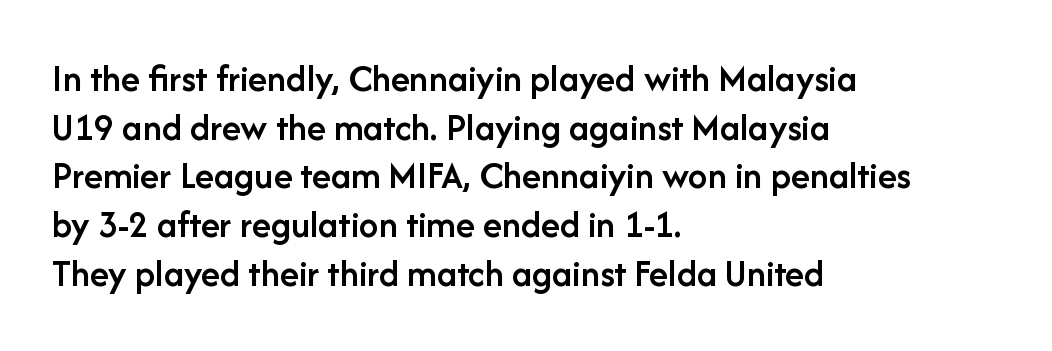
Q: Is the text bold? A: Semi-bold.
Q: Is the text italic (slanted)? A: No, it is upright.
Q: Is the typeface a serif or a sans-serif typeface? A: Sans-serif.
Q: Is the text underlined? A: No.
Q: How is the paragraph aligned? A: Left-aligned.
Q: Is the spacing between letters normal or unusually wide? A: Normal.
Q: Is the spacing between lines tight, normal or loose? A: Normal.
Q: Width (condensed, normal, or wide)? A: Normal.
Q: Stroke contrast? A: Low.
Q: x-height? A: Medium.
Q: Monospaced? A: No.
